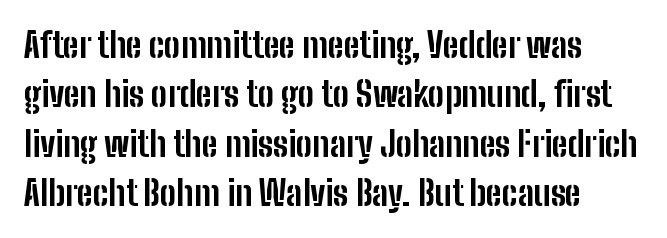
The image shows 34 px bold, condensed sans-serif type, upright; set normal line spacing (1.45x), normal letter spacing, not underlined; low stroke contrast and a medium x-height.
